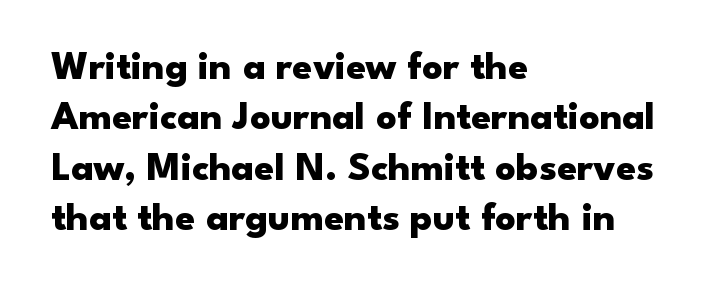
The string is rendered with underlining switched off. The face used here is proportionally spaced, like ordinary book or web type. Strong, thick strokes mark this as bold type. The letters sit at their default tracking, neither squeezed nor spread. Students, observe: this is what conventionally led text looks like.
